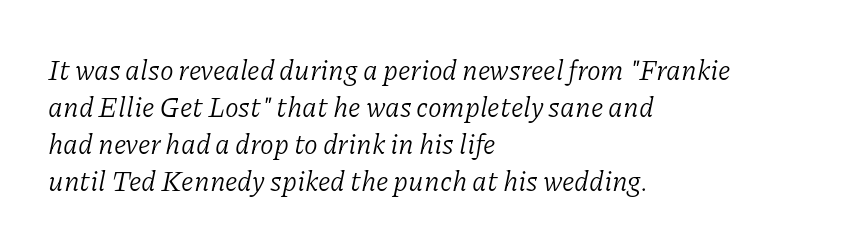
The image shows 28 px light serif type, italic (leaning right); set left-aligned, normal line spacing (1.32x), normal letter spacing, not underlined; low stroke contrast and a medium x-height.
